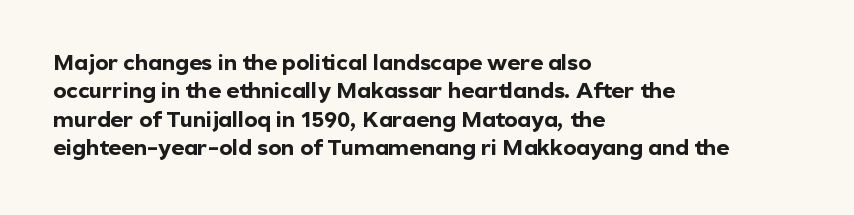
{"italic": "no", "bold": "yes", "underline": "no", "align": "left", "line_spacing": "normal", "line_spacing_ratio": 1.29, "letter_spacing": "normal", "letter_spacing_em": 0.0, "glyph_px": 22}
